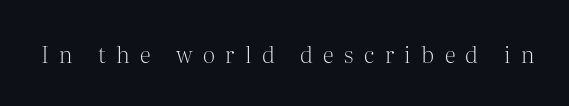
The image shows 23 px text type, upright; set unusually wide letter spacing (+0.45 em), not underlined.
